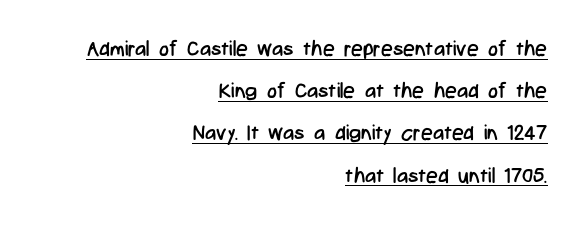
Q: Is the text bold? A: No.
Q: Is the text italic (slanted)? A: No, it is upright.
Q: Is the text underlined? A: Yes.
Q: How is the paragraph aligned? A: Right-aligned.
Q: Is the spacing between letters normal or unusually wide? A: Normal.
Q: Is the spacing between lines tight, normal or loose? A: Loose.
